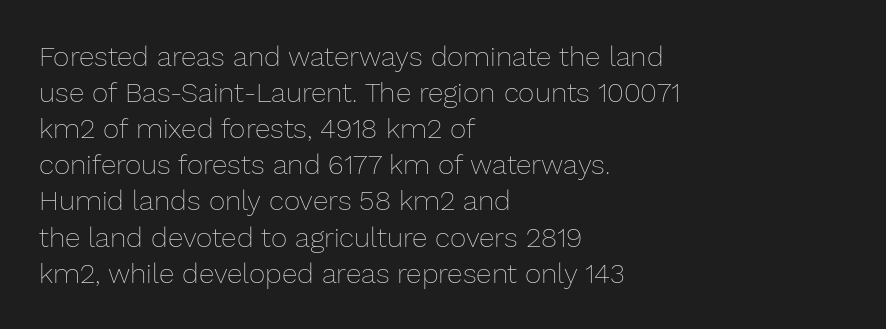
The image shows 28 px thin type, upright; set left-aligned, normal line spacing (1.29x), normal letter spacing, not underlined; low stroke contrast and a medium x-height.
